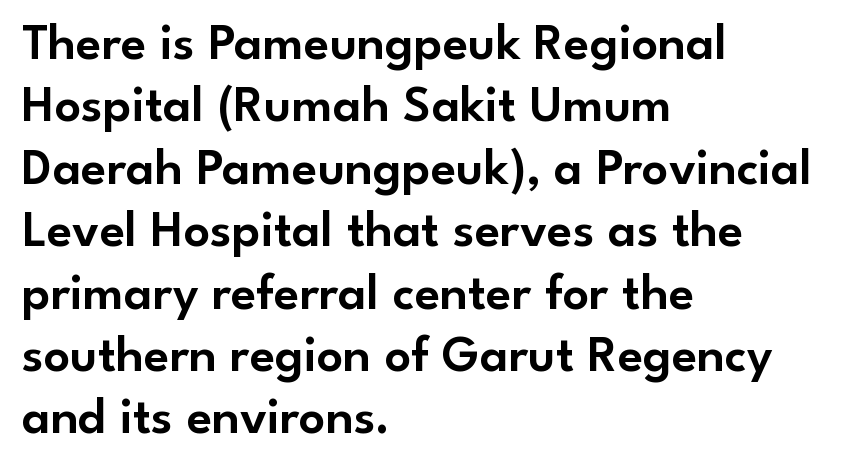
Q: Is the text italic (slanted)? A: No, it is upright.
Q: Is the typeface a serif or a sans-serif typeface? A: Sans-serif.
Q: Is the text underlined? A: No.
Q: How is the paragraph aligned? A: Left-aligned.
Q: Is the spacing between letters normal or unusually wide? A: Normal.
Q: Width (condensed, normal, or wide)? A: Normal.
Q: Stroke contrast? A: Low.
Q: x-height? A: Small.
Q: Monospaced? A: No.
